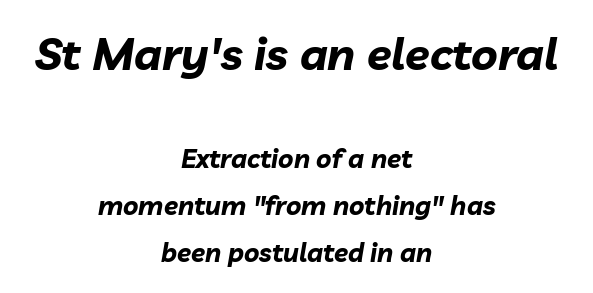
Q: Is the text bold? A: Yes.
Q: Is the text italic (slanted)? A: Yes, it leans right by about 10 degrees.
Q: Is the text underlined? A: No.
Q: How is the paragraph aligned? A: Centered.
Q: Is the spacing between letters normal or unusually wide? A: Normal.
Q: Which block of text is set in a larger size, the first (top) or the second (bottom)? A: The first (top) one.
Q: Width (condensed, normal, or wide)? A: Normal.
Q: Stroke contrast? A: Low.
Q: x-height? A: Medium.
Q: Monospaced? A: No.
